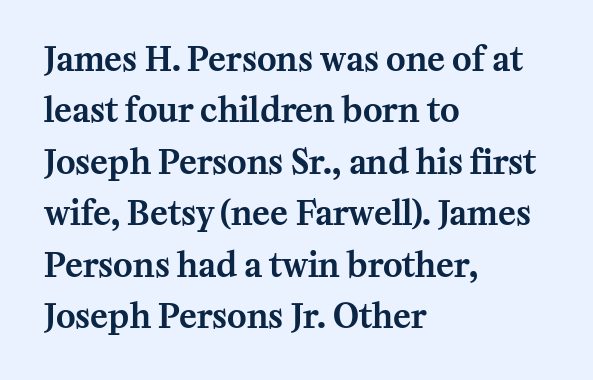
{"serif": "yes", "italic": "no", "width": "normal", "stroke_contrast": "medium", "x_height": "medium", "monospaced": "no", "underline": "no", "align": "left", "line_spacing": "normal", "line_spacing_ratio": 1.56, "letter_spacing": "normal", "letter_spacing_em": 0.0, "glyph_px": 33}
